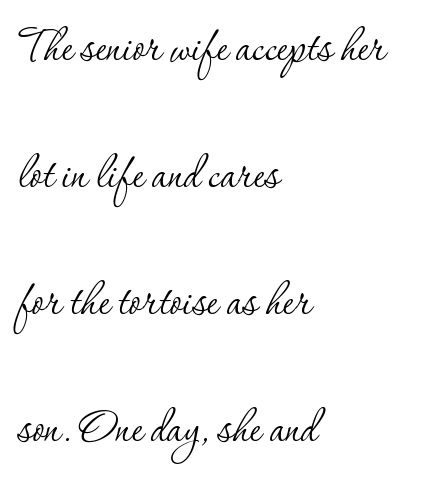
{"serif": "yes", "bold": "no", "weight": "thin", "width": "normal", "stroke_contrast": "low", "x_height": "small", "monospaced": "no", "underline": "no", "align": "left", "line_spacing": "loose", "line_spacing_ratio": 2.27, "letter_spacing": "normal", "letter_spacing_em": 0.0, "glyph_px": 56}
